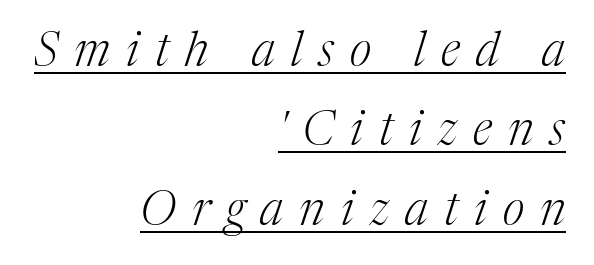
{"serif": "yes", "italic": "yes", "lean": "right", "slant_degrees": 17, "bold": "no", "weight": "light", "width": "normal", "stroke_contrast": "medium", "x_height": "medium", "monospaced": "no", "underline": "yes", "align": "right", "line_spacing": "normal", "line_spacing_ratio": 1.69, "letter_spacing": "wide", "letter_spacing_em": 0.34, "glyph_px": 47}
